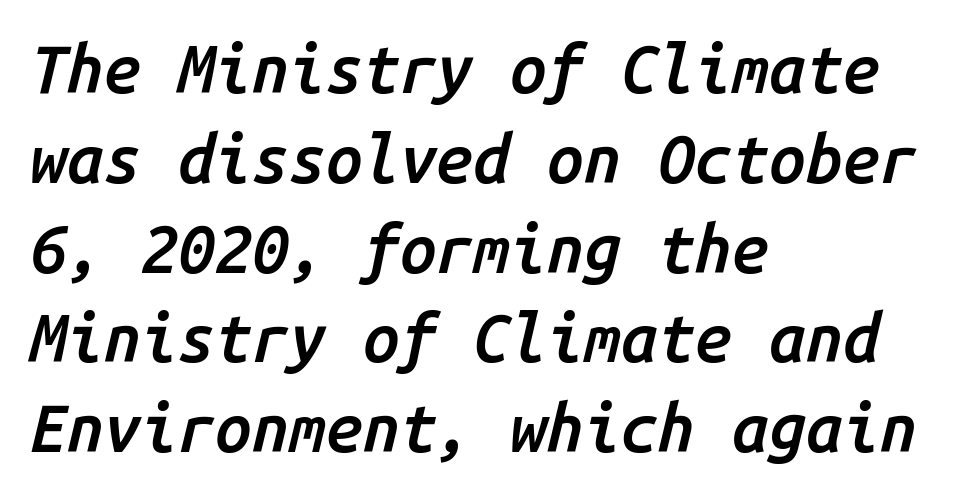
{"italic": "yes", "lean": "right", "slant_degrees": 14, "bold": "semi", "weight": "semibold", "width": "normal", "stroke_contrast": "low", "x_height": "medium", "monospaced": "yes", "underline": "no", "align": "left", "line_spacing": "normal", "line_spacing_ratio": 1.36, "letter_spacing": "normal", "letter_spacing_em": 0.0, "glyph_px": 66}
